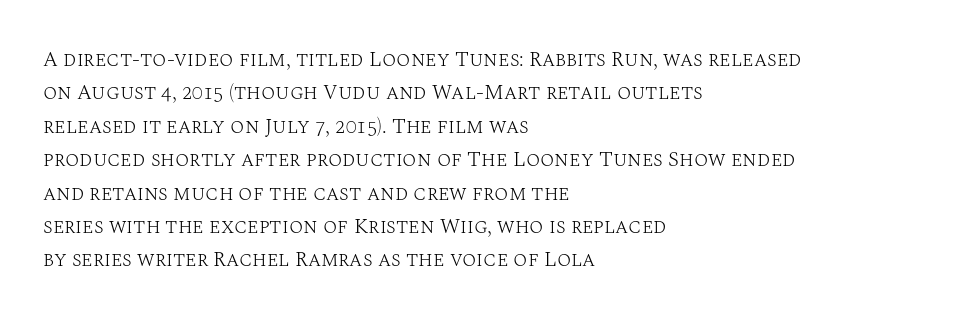
The image shows 21 px text type, upright; set left-aligned, normal line spacing (1.59x), normal letter spacing, not underlined.
